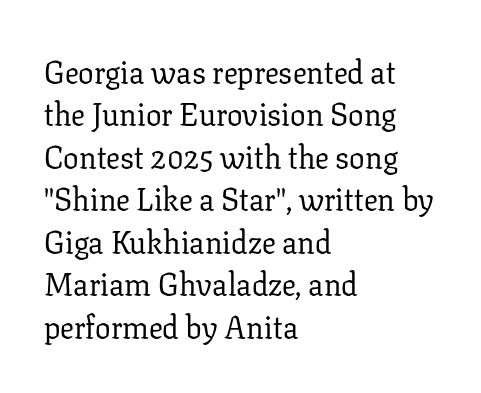
Q: Is the text bold? A: No.
Q: Is the text italic (slanted)? A: No, it is upright.
Q: Is the typeface a serif or a sans-serif typeface? A: Serif.
Q: Is the text underlined? A: No.
Q: How is the paragraph aligned? A: Left-aligned.
Q: Is the spacing between letters normal or unusually wide? A: Normal.
Q: Is the spacing between lines tight, normal or loose? A: Normal.
Q: Width (condensed, normal, or wide)? A: Normal.
Q: Stroke contrast? A: Low.
Q: x-height? A: Medium.
Q: Monospaced? A: No.
